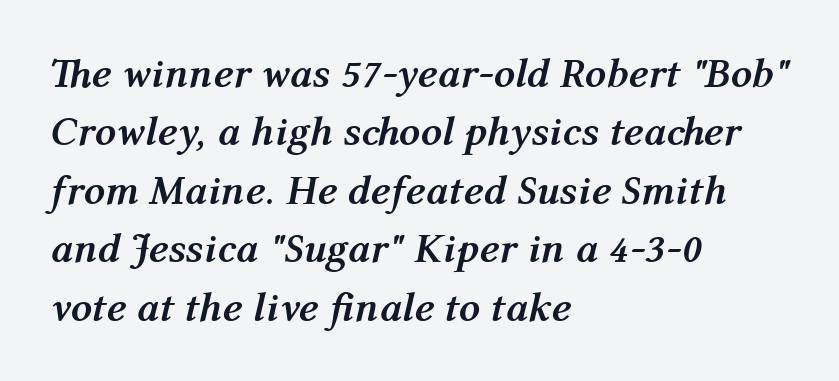
Q: Is the text bold? A: Yes.
Q: Is the text italic (slanted)? A: Yes, it leans right by about 12 degrees.
Q: Is the text underlined? A: No.
Q: How is the paragraph aligned? A: Left-aligned.
Q: Is the spacing between letters normal or unusually wide? A: Normal.
Q: Is the spacing between lines tight, normal or loose? A: Normal.
Q: Width (condensed, normal, or wide)? A: Normal.
Q: Stroke contrast? A: Medium.
Q: x-height? A: Medium.
Q: Monospaced? A: No.
